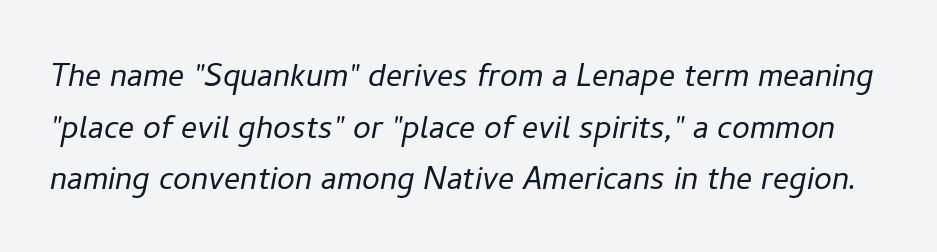
The image shows 40 px light type, italic (leaning right); set normal line spacing (1.29x), normal letter spacing, not underlined; low stroke contrast and a medium x-height.
